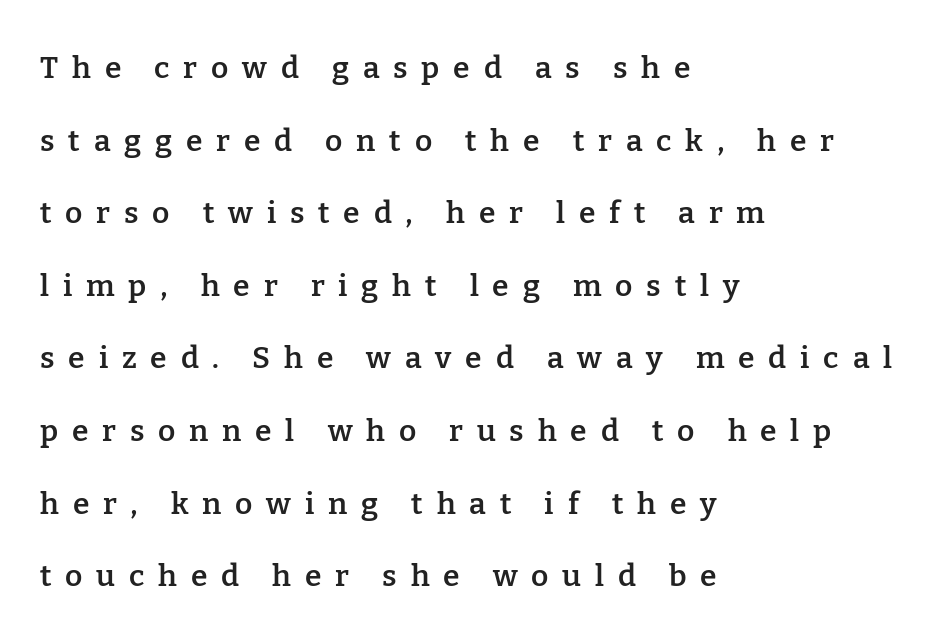
The space directly below the letters is spotless. Character widths vary here, with narrow letters taking less room than wide ones. The paragraph shown leans on its left margin. Yep, those are serifs on the letters. Airy leading. Designer's note — italics off, roman on.
